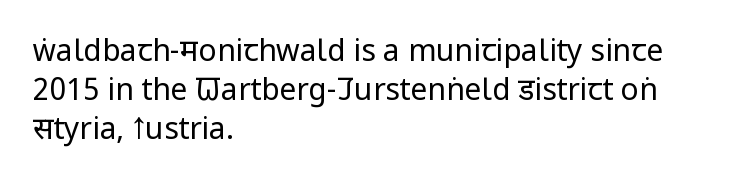
The image shows 30 px regular-weight, condensed sans-serif type, upright; set left-aligned, normal line spacing (1.3x), normal letter spacing, not underlined; low stroke contrast and a large x-height.
